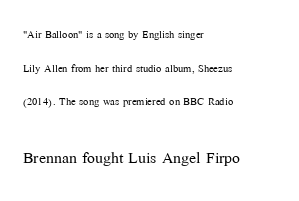
Q: Is the text bold? A: No.
Q: Is the text italic (slanted)? A: No, it is upright.
Q: Is the text underlined? A: No.
Q: How is the paragraph aligned? A: Left-aligned.
Q: Is the spacing between letters normal or unusually wide? A: Normal.
Q: Is the spacing between lines tight, normal or loose? A: Loose.
Q: Which block of text is set in a larger size, the first (top) or the second (bottom)? A: The second (bottom) one.
